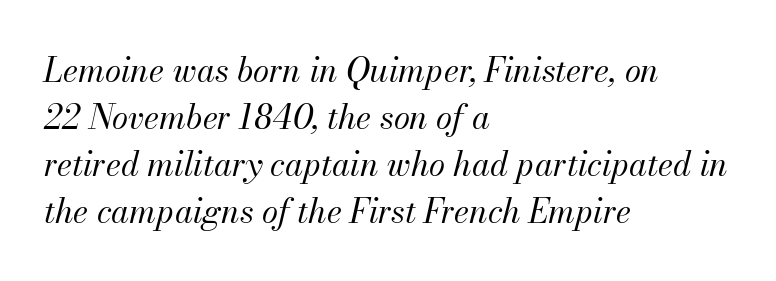
The image shows 33 px regular-weight type, italic (leaning right); set left-aligned, normal line spacing (1.42x), normal letter spacing, not underlined; medium stroke contrast and a small x-height.
